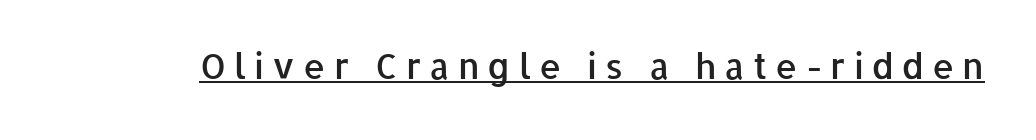
How heavy is the stroke? Medium-heavy — a semibold, shy of bold. Look at the tracking — it's clearly loosened, letters drifting apart. The passage shown is typeset with a sans-serif family. The letters advance in unequal steps, a hallmark of proportional type.
